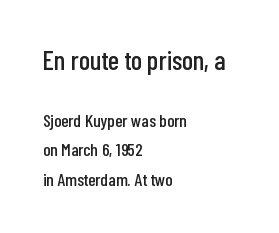
The image shows 27 px text type, upright; set left-aligned, normal line spacing (1.64x), normal letter spacing, not underlined; the first (top) block is 1.5x larger.
